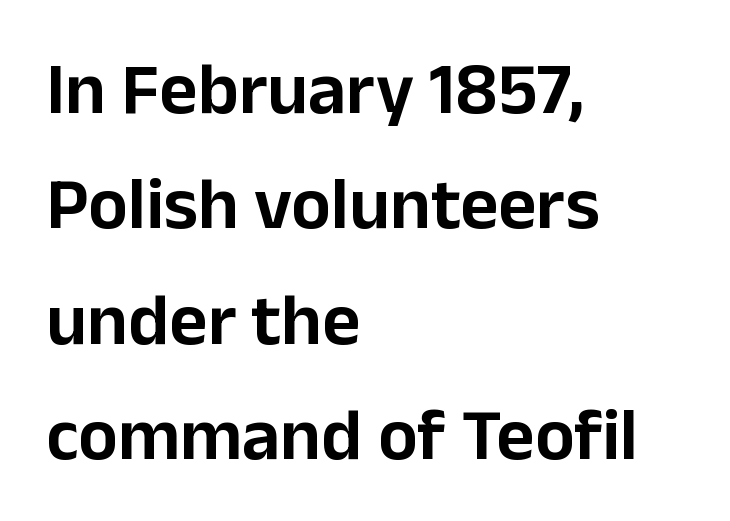
This is roman type, the default non-slanted kind. This is sans-serif lettering, the kind often seen on screens and signage. The line-height multiplier appears to be the usual default. These lines are rendered in a variable-pitch font. How are the letters spaced? Ordinarily, with no added tracking. Reading down the block, your eye returns to a fixed left position each line.
